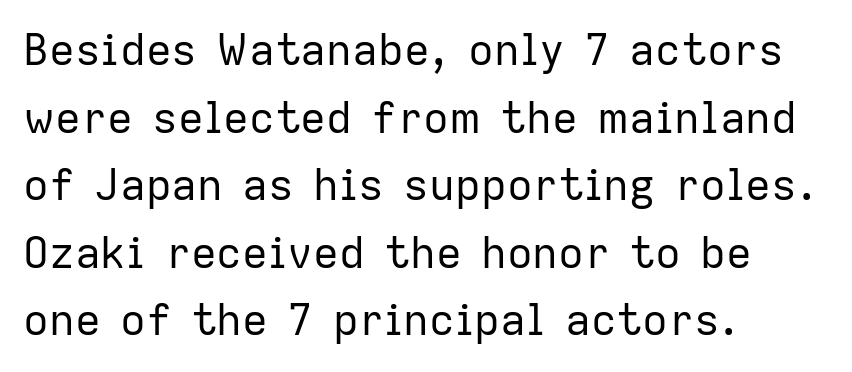
{"serif": "no", "italic": "no", "bold": "no", "weight": "regular", "width": "normal", "stroke_contrast": "low", "x_height": "medium", "monospaced": "no", "underline": "no", "align": "left", "line_spacing": "normal", "line_spacing_ratio": 1.57, "letter_spacing": "normal", "letter_spacing_em": 0.0, "glyph_px": 43}
